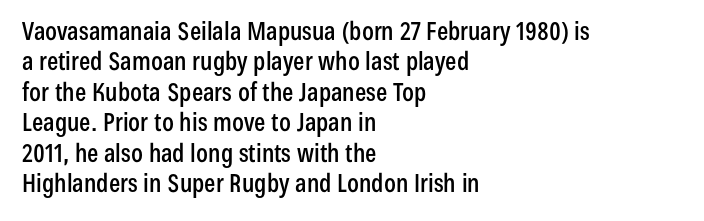
The image shows 25 px text type, upright; set left-aligned, line spacing 1.22x, normal letter spacing, not underlined.
